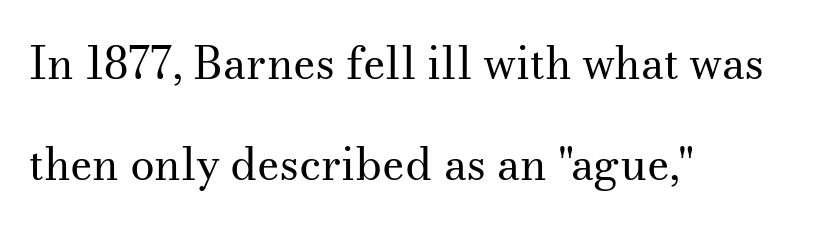
You can tell from the footed stems that serif type was used. Caption: face not bold, strokes unweighted. Here the designer chose a conventional face with non-uniform glyph widths. You could fit nearly another row in the gap between these rows.
